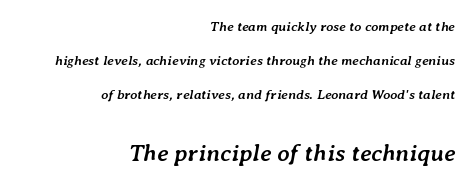
The image shows 24 px bold type, italic (leaning right); set right-aligned, loose line spacing (2.43x), normal letter spacing, not underlined; the second (bottom) block is 1.71x larger.
